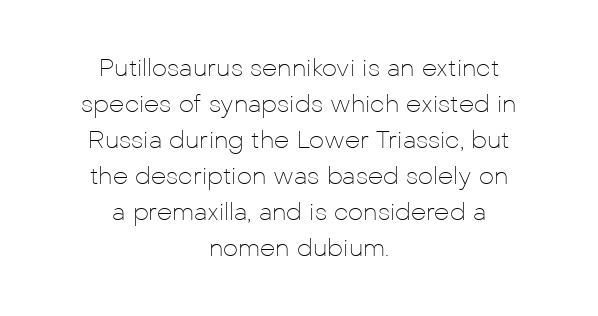
The image shows 24 px text type, upright; set centered, normal line spacing (1.5x), normal letter spacing, not underlined.
